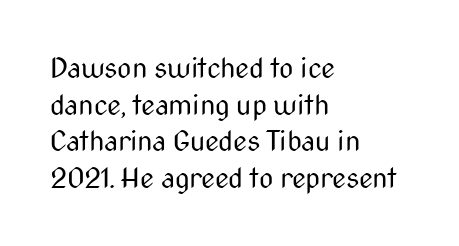
The image shows 28 px regular-weight, condensed sans-serif type, upright; set left-aligned, normal line spacing (1.31x), normal letter spacing, not underlined; medium stroke contrast and a medium x-height.
